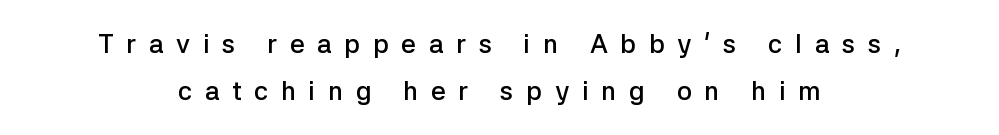
The image shows 26 px text type, upright; set centered, line spacing 1.8x, unusually wide letter spacing (+0.49 em), not underlined.
